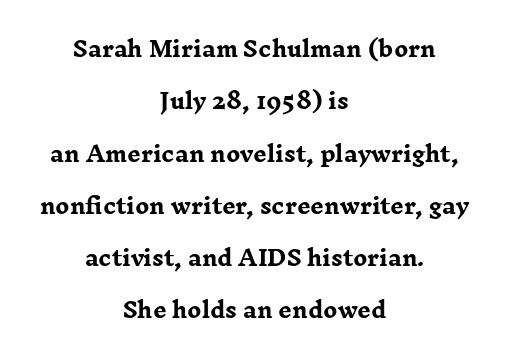
Q: Is the text bold? A: Yes.
Q: Is the text italic (slanted)? A: No, it is upright.
Q: Is the text underlined? A: No.
Q: How is the paragraph aligned? A: Centered.
Q: Is the spacing between letters normal or unusually wide? A: Normal.
Q: Is the spacing between lines tight, normal or loose? A: Loose.
